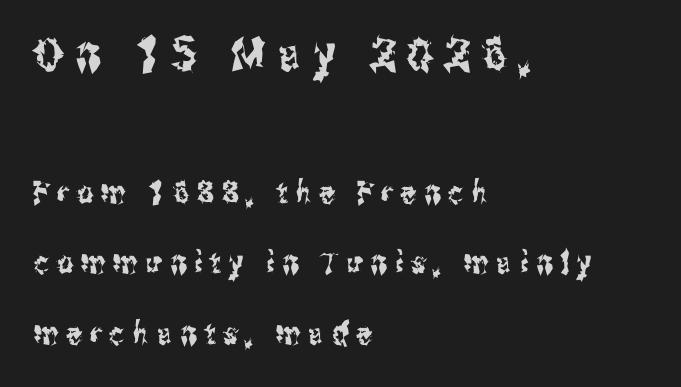
{"serif": "no", "italic": "no", "width": "condensed", "stroke_contrast": "medium", "x_height": "medium", "monospaced": "no", "underline": "no", "align": "left", "line_spacing": "loose", "line_spacing_ratio": 2.28, "letter_spacing": "wide", "letter_spacing_em": 0.26, "larger_block": "first", "size_ratio": 1.52, "glyph_px": 47}
